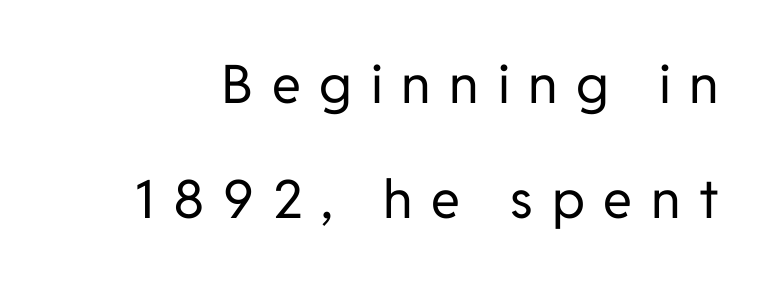
{"serif": "no", "italic": "no", "bold": "no", "weight": "regular", "width": "normal", "stroke_contrast": "low", "x_height": "medium", "monospaced": "no", "underline": "no", "line_spacing": "loose", "line_spacing_ratio": 2.17, "letter_spacing": "wide", "letter_spacing_em": 0.35, "glyph_px": 53}
